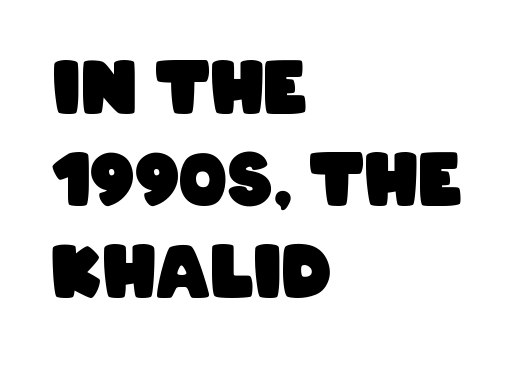
The image shows 72 px heavy, condensed sans-serif type; set left-aligned, normal line spacing (1.28x), normal letter spacing, not underlined; low stroke contrast and a large x-height.
